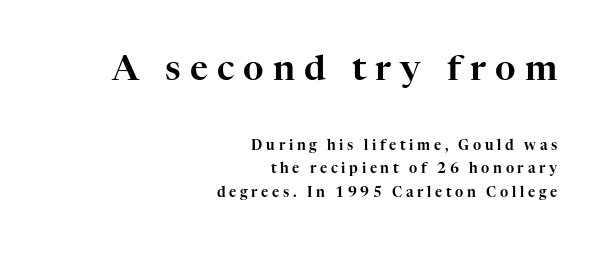
The image shows 35 px serif type, upright; set right-aligned, normal line spacing (1.66x), unusually wide letter spacing (+0.26 em), not underlined; the first (top) block is 2.5x larger; high stroke contrast and a medium x-height.
